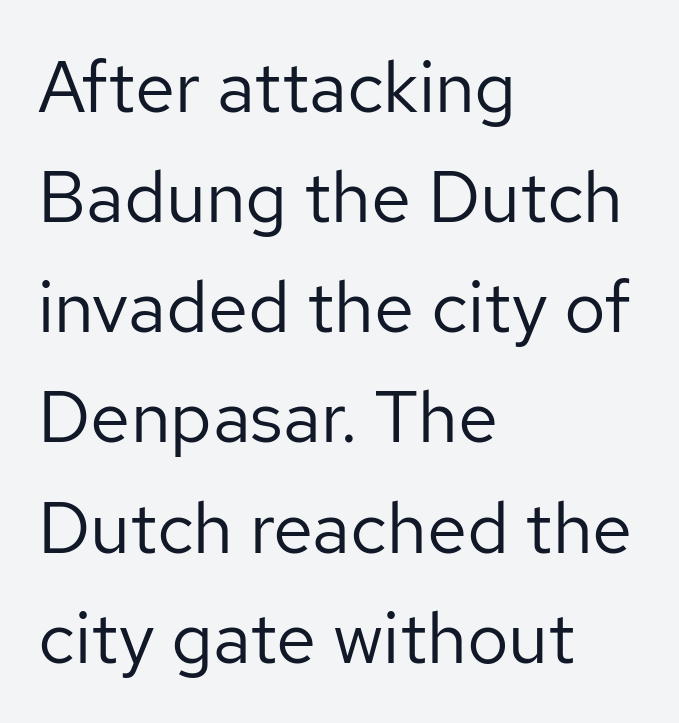
The image shows 72 px regular-weight sans-serif type, upright; set left-aligned, normal line spacing (1.53x), normal letter spacing, not underlined; low stroke contrast and a medium x-height.
